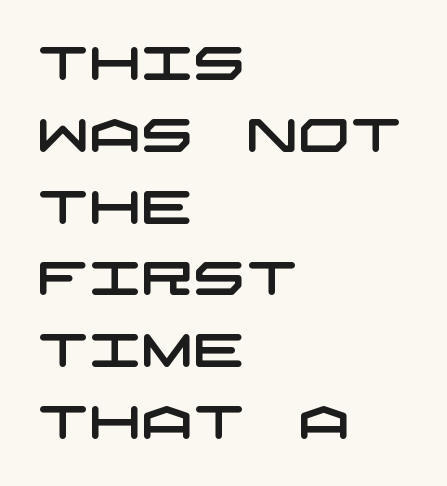
{"serif": "no", "width": "wide", "stroke_contrast": "low", "x_height": "large", "underline": "no", "align": "left", "line_spacing": "normal", "line_spacing_ratio": 1.56, "letter_spacing": "normal", "letter_spacing_em": 0.0, "glyph_px": 46}
